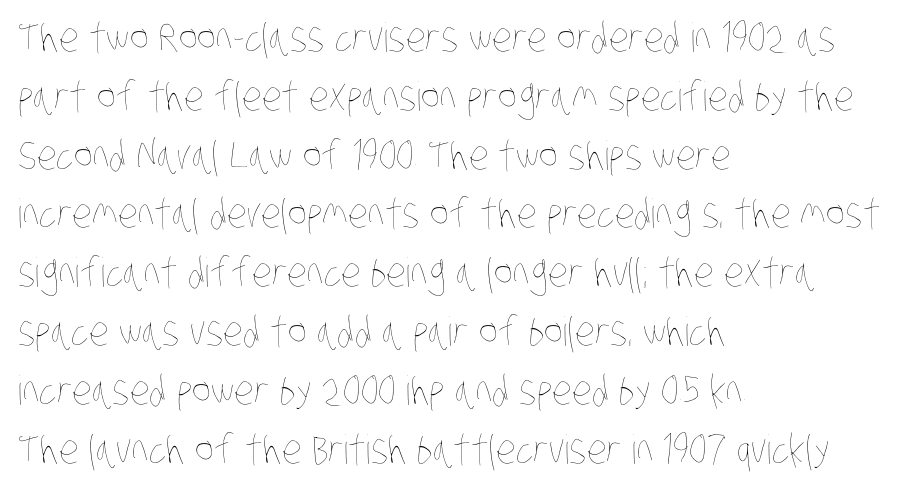
Q: Is the text bold? A: No.
Q: Is the text underlined? A: No.
Q: How is the paragraph aligned? A: Left-aligned.
Q: Is the spacing between letters normal or unusually wide? A: Normal.
Q: Is the spacing between lines tight, normal or loose? A: Normal.
Q: Width (condensed, normal, or wide)? A: Condensed.
Q: Stroke contrast? A: Low.
Q: x-height? A: Large.
Q: Monospaced? A: No.
